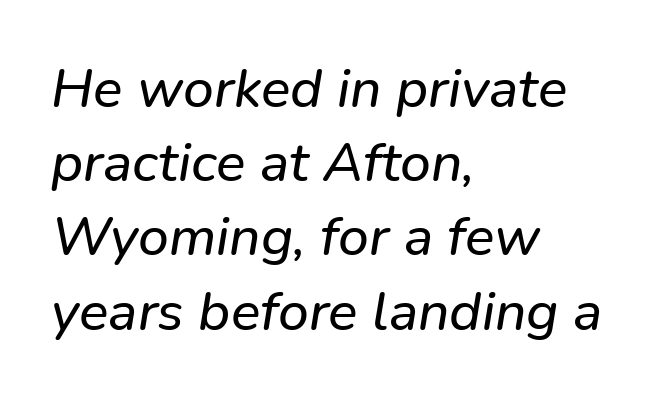
{"italic": "yes", "lean": "right", "slant_degrees": 9, "width": "normal", "stroke_contrast": "low", "x_height": "medium", "monospaced": "no", "underline": "no", "align": "left", "line_spacing": "normal", "line_spacing_ratio": 1.35, "letter_spacing": "normal", "letter_spacing_em": 0.0, "glyph_px": 55}
